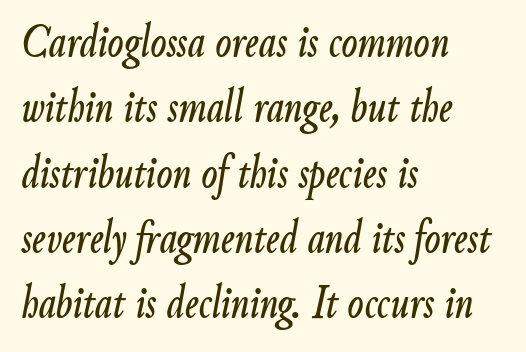
The image shows 47 px condensed type, italic (leaning right); set left-aligned, normal line spacing (1.39x), normal letter spacing, not underlined; low stroke contrast and a small x-height.
